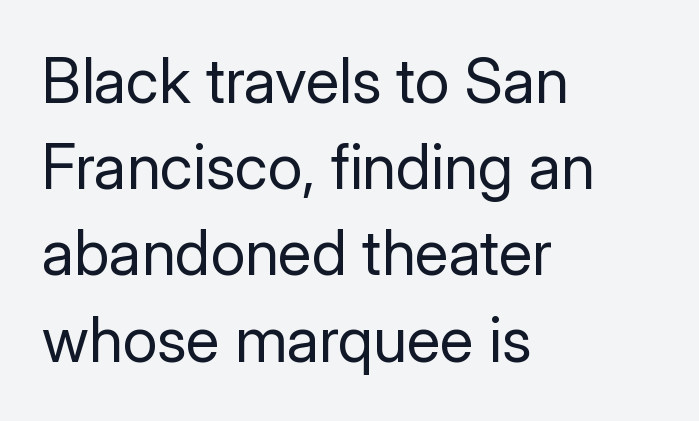
{"serif": "no", "italic": "no", "bold": "no", "weight": "regular", "width": "normal", "stroke_contrast": "low", "x_height": "medium", "monospaced": "no", "underline": "no", "align": "left", "line_spacing": "normal", "line_spacing_ratio": 1.39, "letter_spacing": "normal", "letter_spacing_em": 0.0, "glyph_px": 62}
